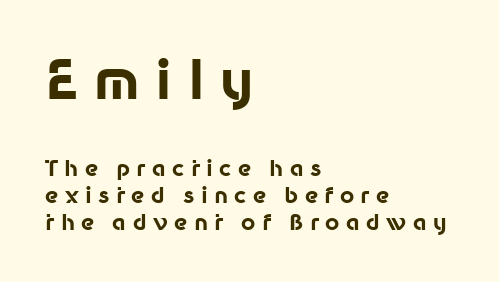
The image shows 54 px bold sans-serif type, upright; set left-aligned, line spacing 1.22x, unusually wide letter spacing (+0.29 em), not underlined; the first (top) block is 2.45x larger; low stroke contrast and a medium x-height.
